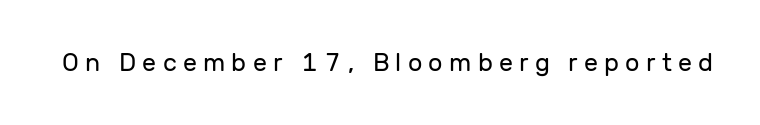
The image shows 25 px text type, upright; set unusually wide letter spacing (+0.25 em), not underlined.
